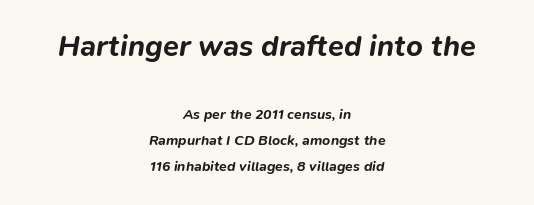
Q: Is the text bold? A: Yes.
Q: Is the text italic (slanted)? A: Yes, it leans right by about 9 degrees.
Q: Is the text underlined? A: No.
Q: How is the paragraph aligned? A: Centered.
Q: Is the spacing between letters normal or unusually wide? A: Normal.
Q: Which block of text is set in a larger size, the first (top) or the second (bottom)? A: The first (top) one.
Q: Width (condensed, normal, or wide)? A: Normal.
Q: Stroke contrast? A: Low.
Q: x-height? A: Medium.
Q: Monospaced? A: No.
